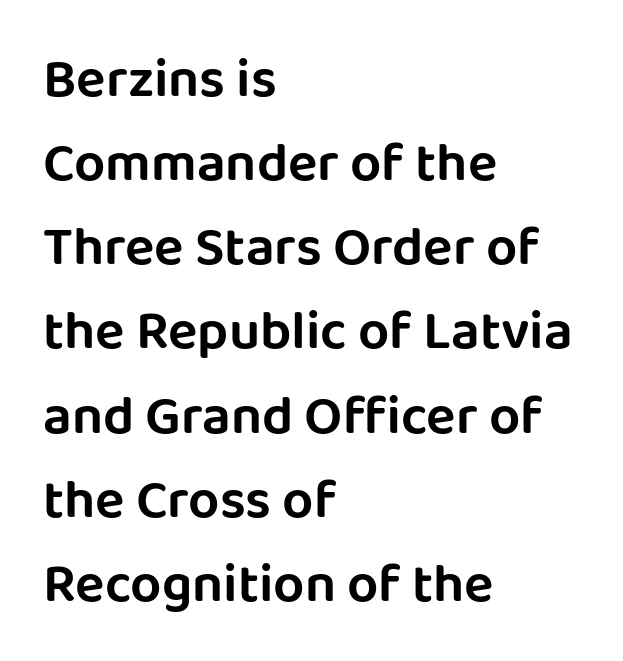
Letterform terminals end flat and unadorned throughout the passage. Posture: vertical. Rows of type keep a routine distance in the vertical direction. Underlining? Definitely not there. Line beginnings align vertically; line endings do not.
